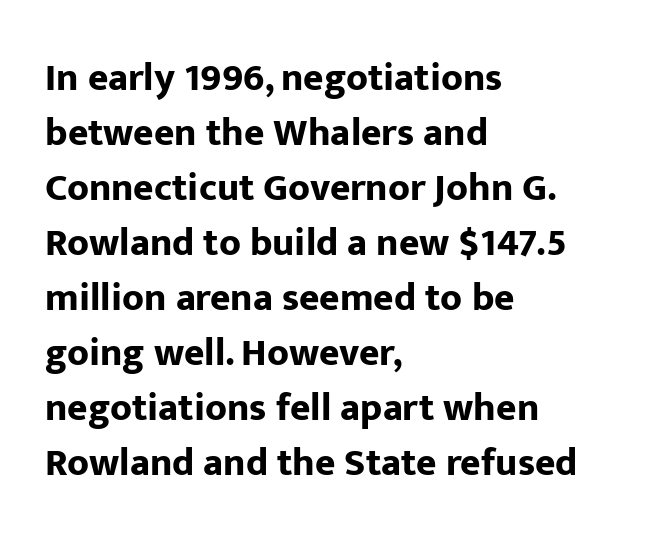
The image shows 39 px bold sans-serif type, upright; set left-aligned, normal line spacing (1.41x), normal letter spacing, not underlined; low stroke contrast and a medium x-height.
